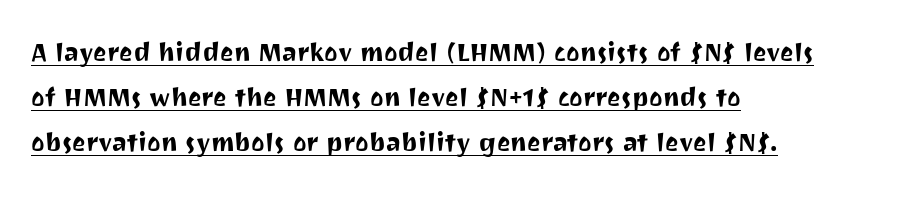
You can see a thin bar hugging the bottom of the glyphs. A typesetter would call this proportional, since set widths differ per character. Ascenders rise straight up at ninety degrees. Default kerning and tracking; the words read as compact shapes. Quick note: interline space is typical.
